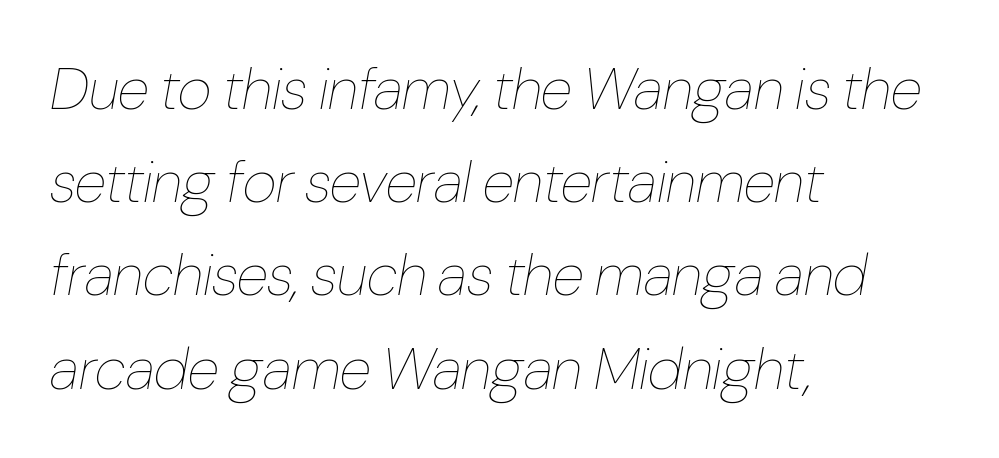
The image shows 59 px thin, condensed type, italic (leaning right); set left-aligned, normal line spacing (1.58x), normal letter spacing, not underlined; low stroke contrast and a medium x-height.
